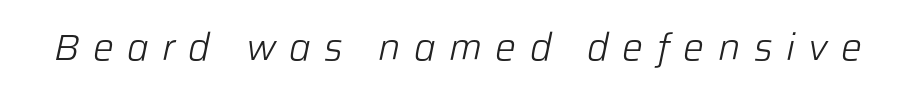
{"italic": "yes", "lean": "right", "slant_degrees": 12, "bold": "no", "weight": "light", "width": "normal", "stroke_contrast": "low", "x_height": "medium", "monospaced": "no", "underline": "no", "letter_spacing": "wide", "letter_spacing_em": 0.36, "glyph_px": 37}
